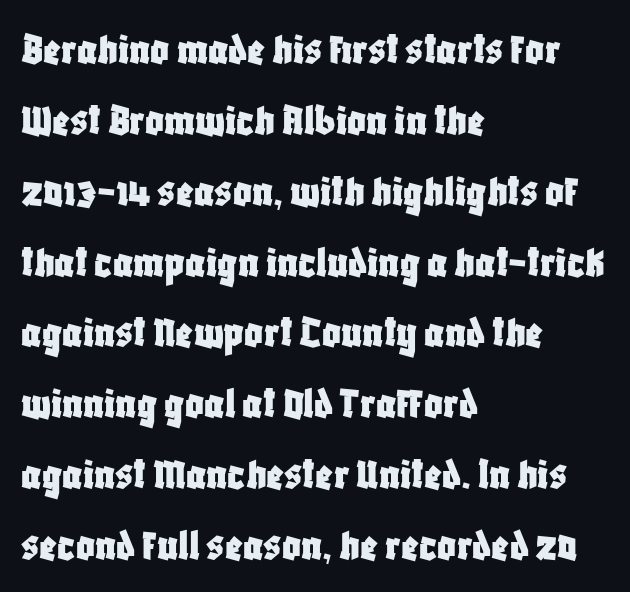
Q: Is the text italic (slanted)? A: No, it is upright.
Q: Is the typeface a serif or a sans-serif typeface? A: Sans-serif.
Q: Is the text underlined? A: No.
Q: How is the paragraph aligned? A: Left-aligned.
Q: Is the spacing between letters normal or unusually wide? A: Normal.
Q: Is the spacing between lines tight, normal or loose? A: Normal.
Q: Width (condensed, normal, or wide)? A: Condensed.
Q: Stroke contrast? A: Low.
Q: x-height? A: Large.
Q: Monospaced? A: No.
